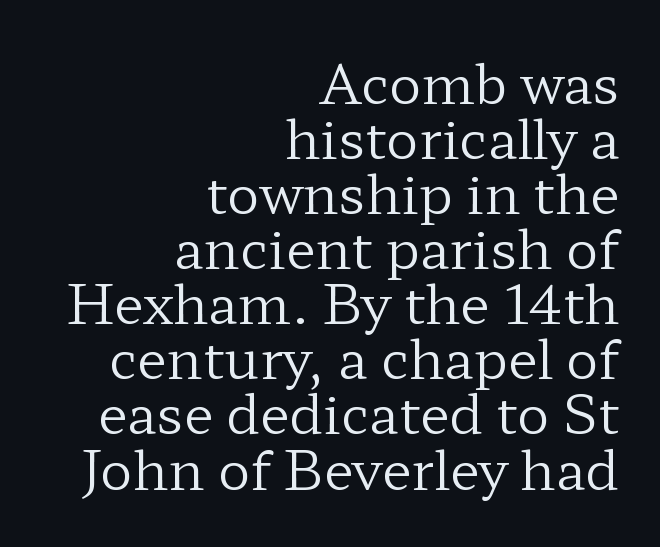
Q: Is the text bold? A: No.
Q: Is the text italic (slanted)? A: No, it is upright.
Q: Is the typeface a serif or a sans-serif typeface? A: Serif.
Q: Is the text underlined? A: No.
Q: How is the paragraph aligned? A: Right-aligned.
Q: Is the spacing between letters normal or unusually wide? A: Normal.
Q: Is the spacing between lines tight, normal or loose? A: Tight.
Q: Width (condensed, normal, or wide)? A: Wide.
Q: Stroke contrast? A: Low.
Q: x-height? A: Medium.
Q: Monospaced? A: No.
